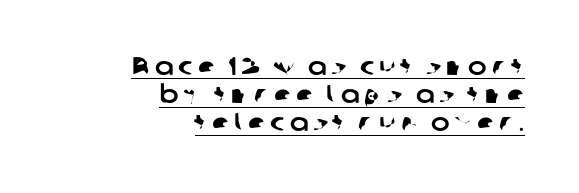
{"underline": "yes", "align": "right", "line_spacing": "tight", "line_spacing_ratio": 1.13, "glyph_px": 25}
